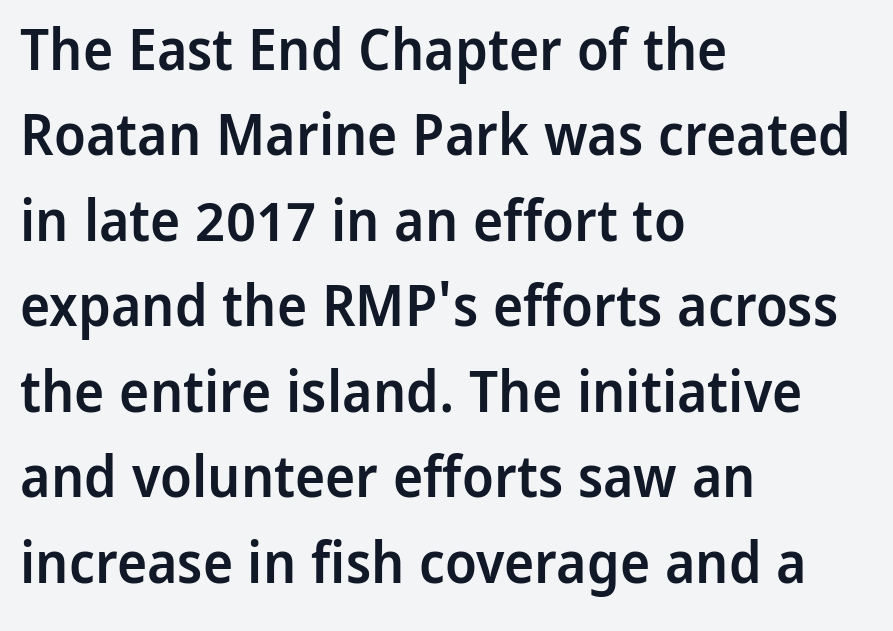
The image shows 57 px semibold sans-serif type, upright; set left-aligned, normal line spacing (1.5x), normal letter spacing, not underlined; low stroke contrast and a medium x-height.
